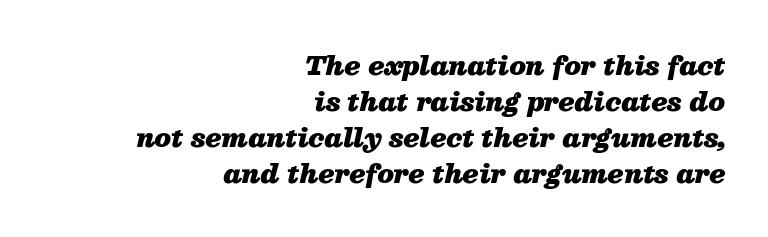
{"italic": "yes", "lean": "right", "slant_degrees": 13, "bold": "yes", "underline": "no", "align": "right", "line_spacing": "normal", "line_spacing_ratio": 1.38, "letter_spacing": "normal", "letter_spacing_em": 0.0, "glyph_px": 26}
